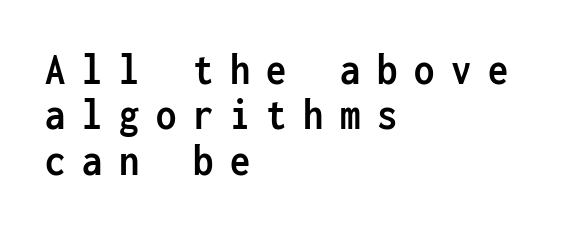
The image shows 45 px semibold, condensed sans-serif type, upright, monospaced; set left-aligned, tight line spacing (1.01x), unusually wide letter spacing (+0.37 em), not underlined; low stroke contrast and a medium x-height.
